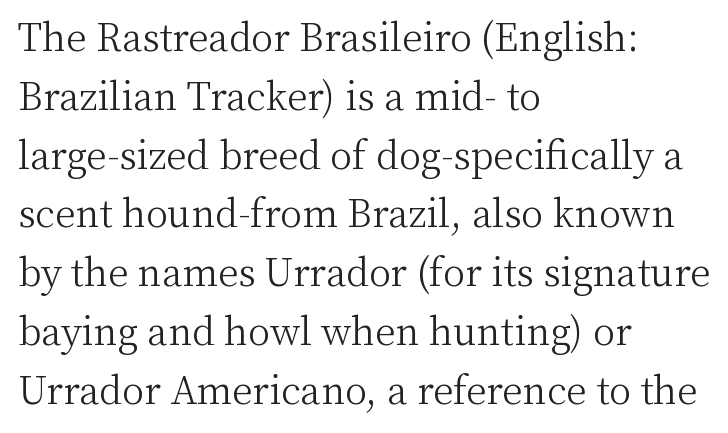
{"serif": "yes", "italic": "no", "bold": "no", "weight": "light", "width": "normal", "stroke_contrast": "medium", "x_height": "medium", "monospaced": "no", "underline": "no", "align": "left", "line_spacing": "normal", "line_spacing_ratio": 1.59, "letter_spacing": "normal", "letter_spacing_em": 0.0, "glyph_px": 37}
